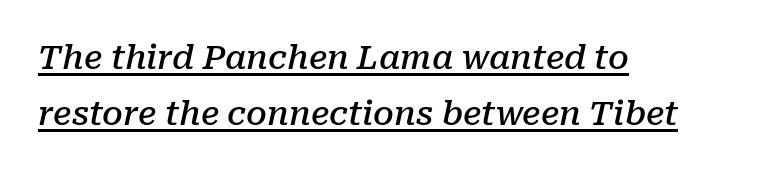
{"serif": "yes", "italic": "yes", "lean": "right", "slant_degrees": 10, "bold": "semi", "weight": "semibold", "width": "normal", "stroke_contrast": "low", "x_height": "medium", "monospaced": "no", "underline": "yes", "align": "left", "line_spacing": "normal", "line_spacing_ratio": 1.69, "letter_spacing": "normal", "letter_spacing_em": 0.0, "glyph_px": 33}
